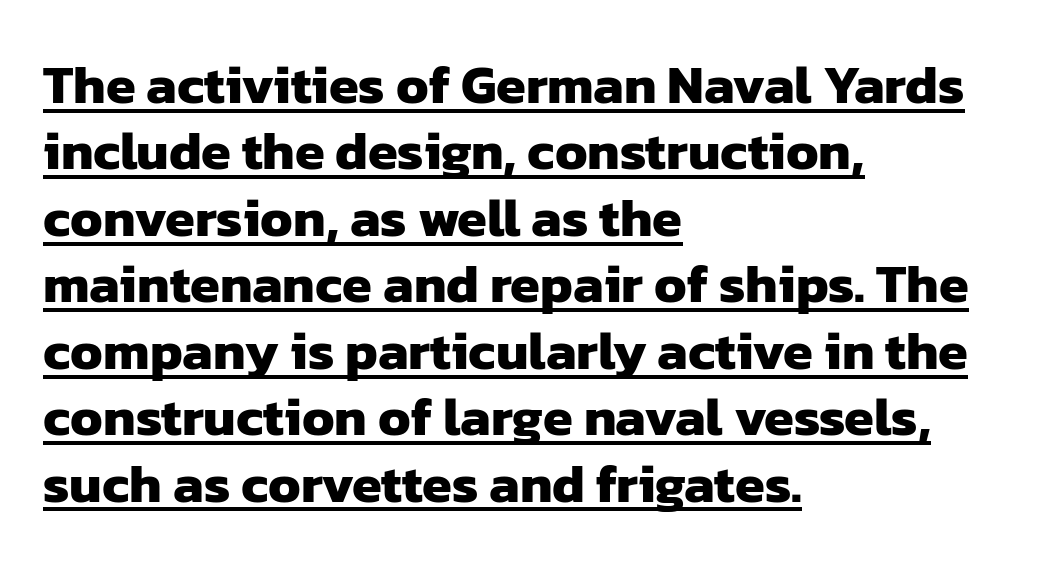
Here the designer chose a conventional face with non-uniform glyph widths. Is this a sans? Yes — the strokes have no serifs. Each glyph is drawn with heavy, bold strokes. Decoration check: the copy is underlined. Casual observation: everything's shoved over to the left.
